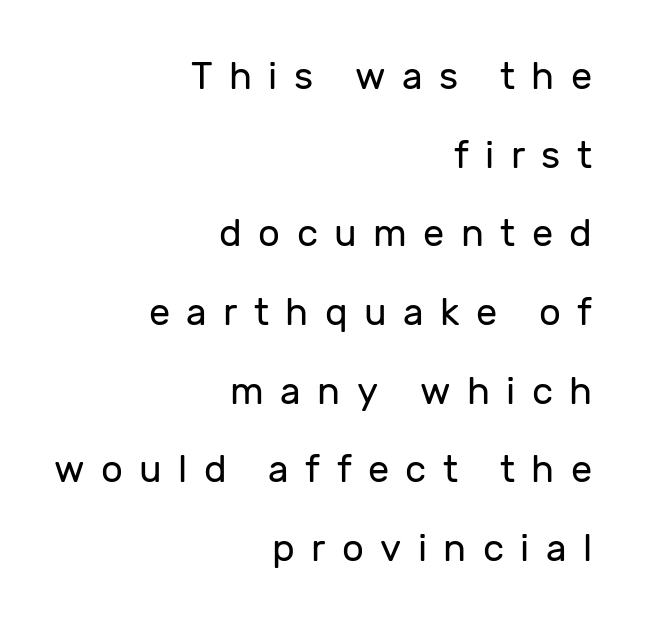
Q: Is the text bold? A: No.
Q: Is the text italic (slanted)? A: No, it is upright.
Q: Is the typeface a serif or a sans-serif typeface? A: Sans-serif.
Q: Is the text underlined? A: No.
Q: How is the paragraph aligned? A: Right-aligned.
Q: Is the spacing between letters normal or unusually wide? A: Unusually wide.
Q: Is the spacing between lines tight, normal or loose? A: Loose.
Q: Width (condensed, normal, or wide)? A: Normal.
Q: Stroke contrast? A: Low.
Q: x-height? A: Medium.
Q: Monospaced? A: No.
